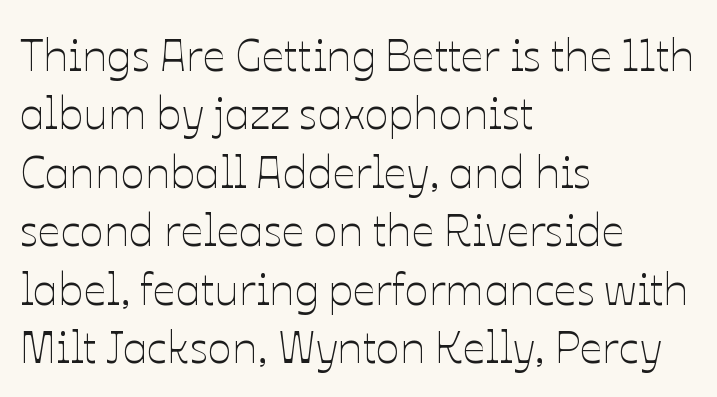
{"italic": "no", "bold": "no", "weight": "thin", "width": "normal", "stroke_contrast": "low", "x_height": "medium", "monospaced": "no", "underline": "no", "align": "left", "line_spacing": "normal", "line_spacing_ratio": 1.3, "letter_spacing": "normal", "letter_spacing_em": 0.0, "glyph_px": 45}
